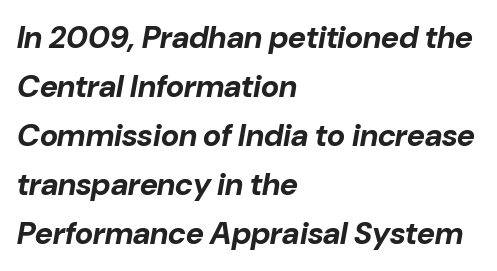
Q: Is the text bold? A: Yes.
Q: Is the text italic (slanted)? A: Yes, it leans right by about 10 degrees.
Q: Is the text underlined? A: No.
Q: How is the paragraph aligned? A: Left-aligned.
Q: Is the spacing between letters normal or unusually wide? A: Normal.
Q: Is the spacing between lines tight, normal or loose? A: Normal.
Q: Width (condensed, normal, or wide)? A: Normal.
Q: Stroke contrast? A: Low.
Q: x-height? A: Medium.
Q: Monospaced? A: No.
